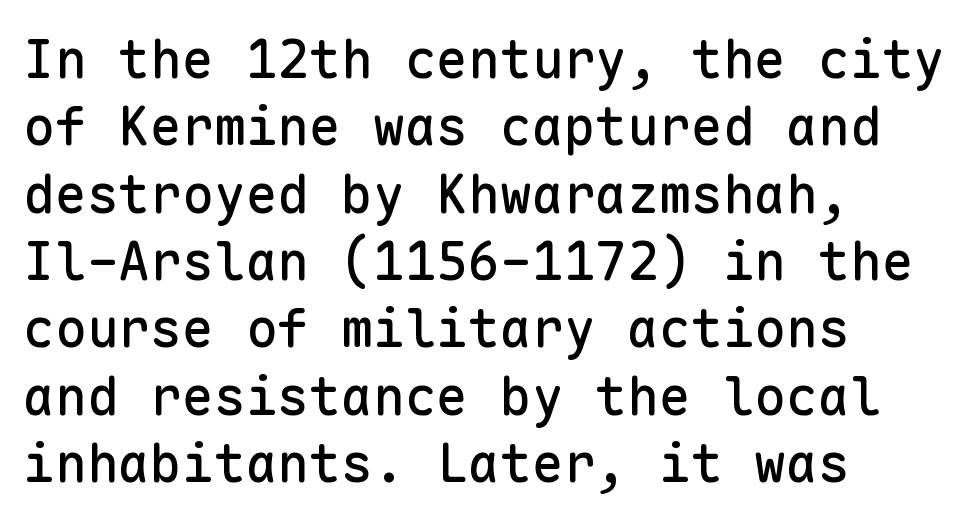
Q: Is the text italic (slanted)? A: No, it is upright.
Q: Is the typeface a serif or a sans-serif typeface? A: Sans-serif.
Q: Is the text underlined? A: No.
Q: How is the paragraph aligned? A: Left-aligned.
Q: Is the spacing between letters normal or unusually wide? A: Normal.
Q: Is the spacing between lines tight, normal or loose? A: Normal.
Q: Width (condensed, normal, or wide)? A: Normal.
Q: Stroke contrast? A: Low.
Q: x-height? A: Medium.
Q: Monospaced? A: Yes.
